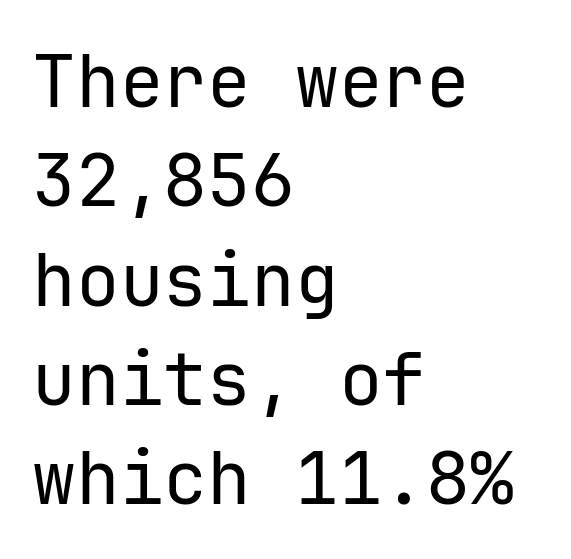
The image shows 73 px regular-weight sans-serif type, upright, monospaced; set left-aligned, normal line spacing (1.36x), normal letter spacing, not underlined; low stroke contrast and a medium x-height.
